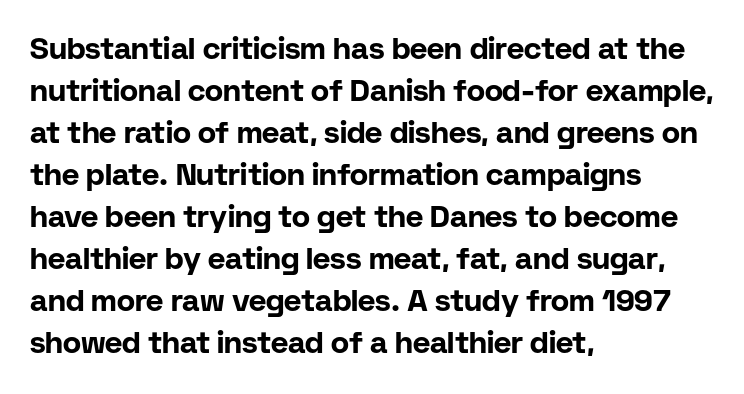
The image shows 30 px bold sans-serif type, upright; set left-aligned, normal line spacing (1.4x), normal letter spacing, not underlined; low stroke contrast and a medium x-height.
